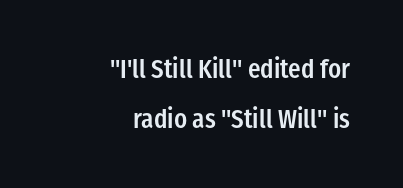
The leading is generous, giving the passage an open texture. If you drew a line through each stem, it would be perfectly vertical. The lines are quadded right. Bold? Not quite — semibold, heavier than regular but stopping short. This sample uses plain, unmodified letter spacing.
